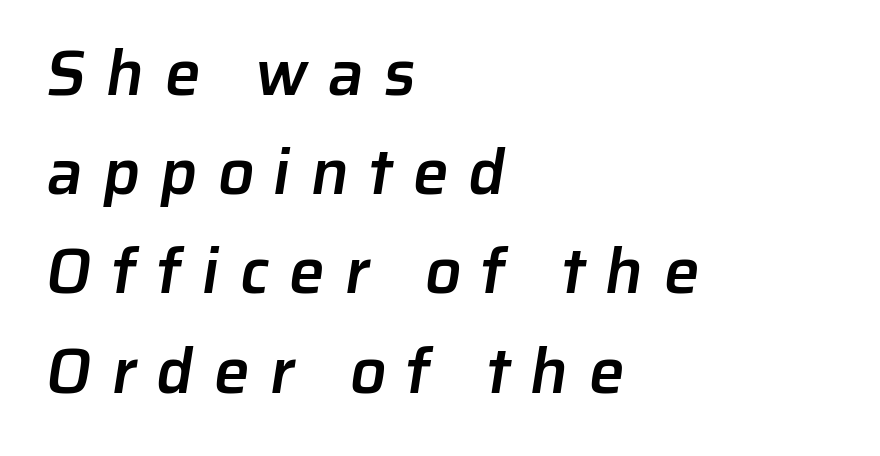
The letters carry no serifs — their stems end cleanly without finishing strokes. The typesetting leans somewhat heavy: a semibold. A typesetter would call this heavily tracked-out type. Regular leading. Is the block centered? No — it sits flush against the left margin.
